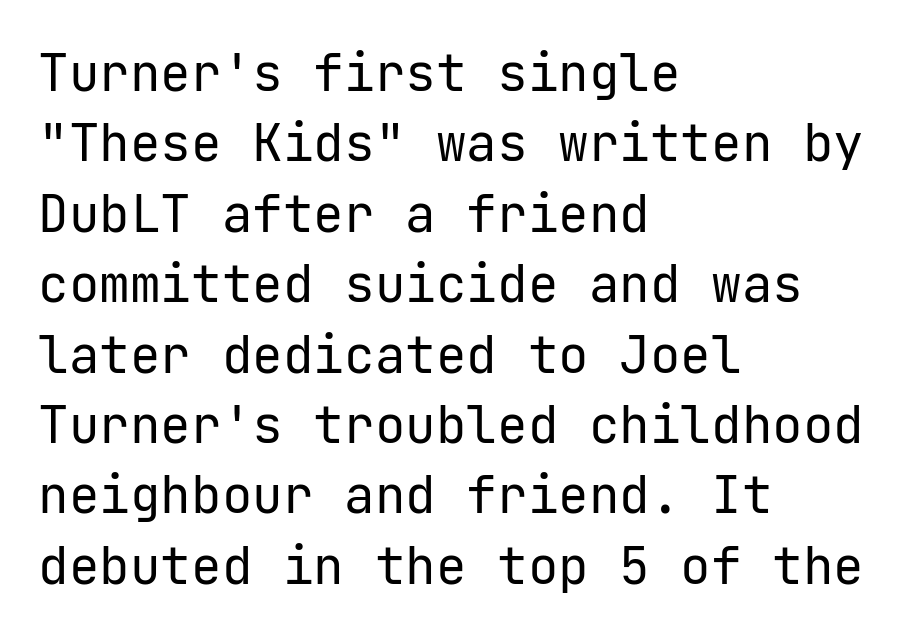
The image shows 51 px regular-weight sans-serif type, upright; set left-aligned, normal line spacing (1.38x), normal letter spacing, not underlined; low stroke contrast and a medium x-height.
